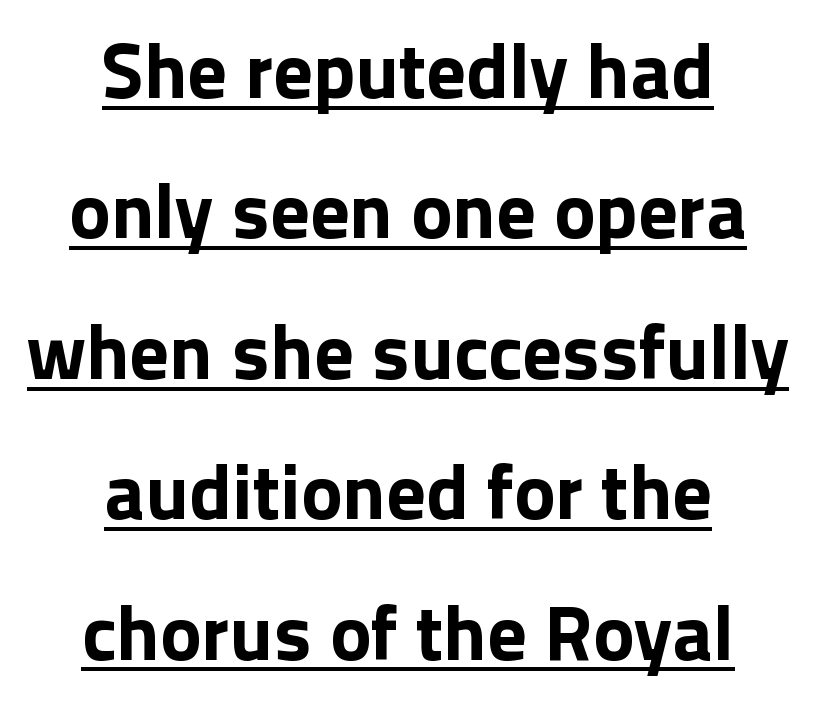
Chunky letters — that's bold for sure. Are there feet on the stems? There aren't — it's a sans. Nothing unusual about the tracking: characters are spaced as the font intends. The axis of the letterforms is exactly vertical.
